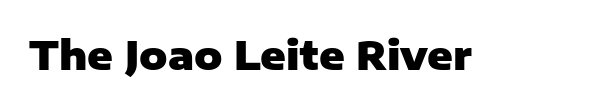
{"serif": "no", "italic": "no", "bold": "yes", "weight": "heavy", "width": "normal", "stroke_contrast": "low", "x_height": "medium", "monospaced": "no", "underline": "no", "letter_spacing": "normal", "letter_spacing_em": 0.0, "glyph_px": 39}
